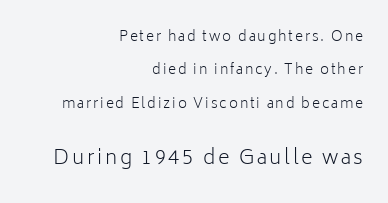
{"italic": "no", "bold": "no", "underline": "no", "align": "right", "line_spacing": "loose", "line_spacing_ratio": 2.38, "larger_block": "second", "size_ratio": 1.43, "glyph_px": 20}
